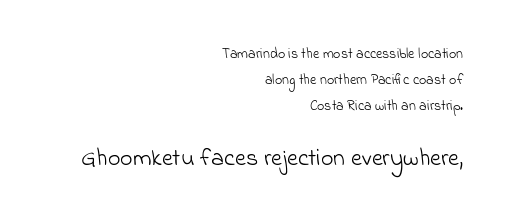
{"bold": "no", "underline": "no", "align": "right", "line_spacing_ratio": 1.86, "letter_spacing": "normal", "letter_spacing_em": 0.0, "larger_block": "second", "size_ratio": 1.71, "glyph_px": 24}
